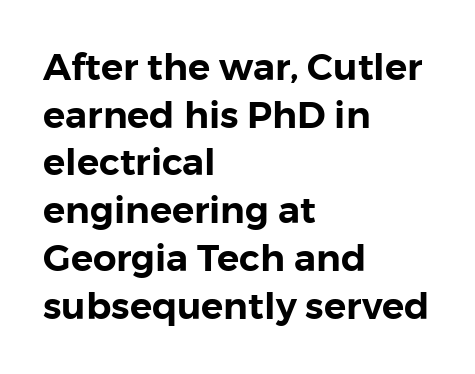
Q: Is the text italic (slanted)? A: No, it is upright.
Q: Is the typeface a serif or a sans-serif typeface? A: Sans-serif.
Q: Is the text underlined? A: No.
Q: How is the paragraph aligned? A: Left-aligned.
Q: Is the spacing between letters normal or unusually wide? A: Normal.
Q: Is the spacing between lines tight, normal or loose? A: Normal.
Q: Width (condensed, normal, or wide)? A: Normal.
Q: Stroke contrast? A: Low.
Q: x-height? A: Medium.
Q: Monospaced? A: No.
